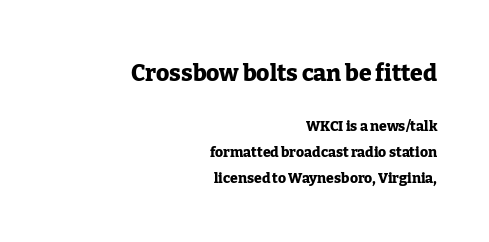
Thick stems and heavy bowls — unmistakably bold. Beneath every word, the page is bare. Letter spacing: default. The letters stand upright; this is a roman face.
